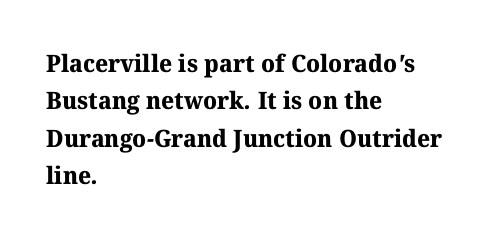
The image shows 24 px bold type; set left-aligned, normal line spacing (1.56x), normal letter spacing, not underlined.
